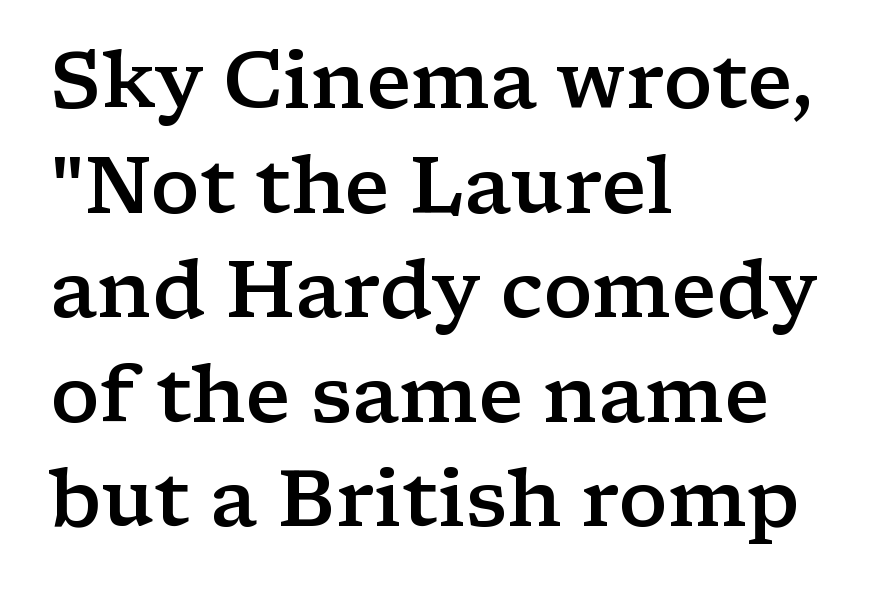
The image shows 78 px semibold, wide serif type, upright; set left-aligned, normal line spacing (1.34x), normal letter spacing, not underlined; low stroke contrast and a medium x-height.
